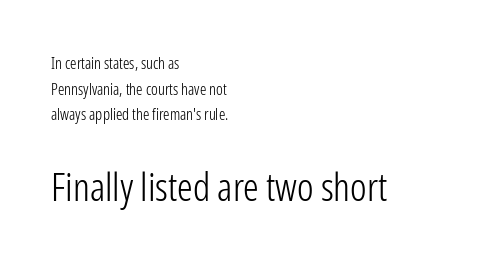
{"serif": "no", "italic": "no", "bold": "no", "weight": "light", "width": "condensed", "stroke_contrast": "low", "x_height": "medium", "monospaced": "no", "underline": "no", "align": "left", "line_spacing": "normal", "line_spacing_ratio": 1.6, "letter_spacing": "normal", "letter_spacing_em": 0.0, "larger_block": "second", "size_ratio": 2.44, "glyph_px": 39}
